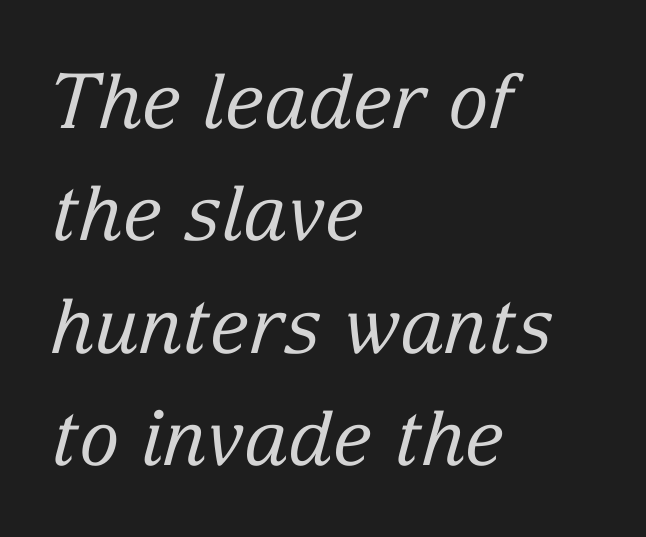
{"serif": "yes", "italic": "yes", "lean": "right", "slant_degrees": 15, "bold": "no", "weight": "regular", "width": "normal", "stroke_contrast": "low", "x_height": "medium", "monospaced": "no", "underline": "no", "align": "left", "line_spacing": "normal", "line_spacing_ratio": 1.48, "letter_spacing": "normal", "letter_spacing_em": 0.0, "glyph_px": 76}
